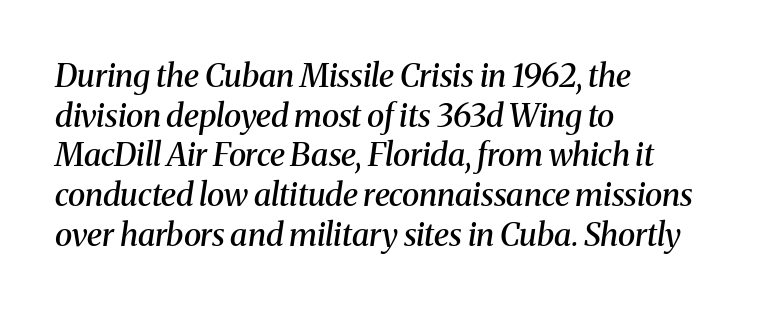
Q: Is the text bold? A: Semi-bold.
Q: Is the text italic (slanted)? A: Yes, it leans right by about 8 degrees.
Q: Is the typeface a serif or a sans-serif typeface? A: Serif.
Q: Is the text underlined? A: No.
Q: How is the paragraph aligned? A: Left-aligned.
Q: Is the spacing between letters normal or unusually wide? A: Normal.
Q: Width (condensed, normal, or wide)? A: Normal.
Q: Stroke contrast? A: Medium.
Q: x-height? A: Medium.
Q: Monospaced? A: No.
